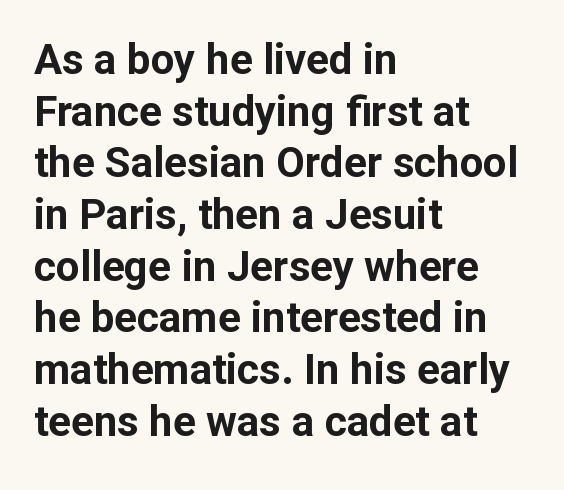
Caption: multi-line text, flush left, ragged right. Vertical strokes here are truly vertical. Think of a printed novel: that variable character pitch is what you see here. What stands out about the letter spacing? Nothing — it is the standard amount. Observe the absence of serifs on each vertical stroke in this sample. How heavy is the stroke? Heavy — this is a bold.
